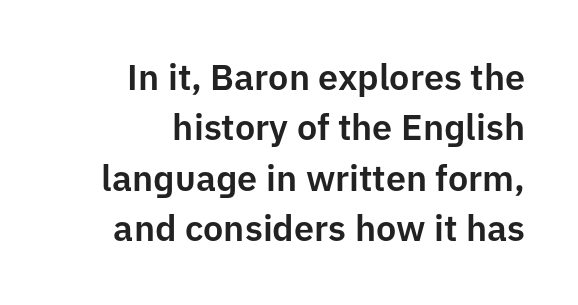
Q: Is the text italic (slanted)? A: No, it is upright.
Q: Is the typeface a serif or a sans-serif typeface? A: Sans-serif.
Q: Is the text underlined? A: No.
Q: How is the paragraph aligned? A: Right-aligned.
Q: Is the spacing between letters normal or unusually wide? A: Normal.
Q: Is the spacing between lines tight, normal or loose? A: Normal.
Q: Width (condensed, normal, or wide)? A: Normal.
Q: Stroke contrast? A: Low.
Q: x-height? A: Medium.
Q: Monospaced? A: No.
